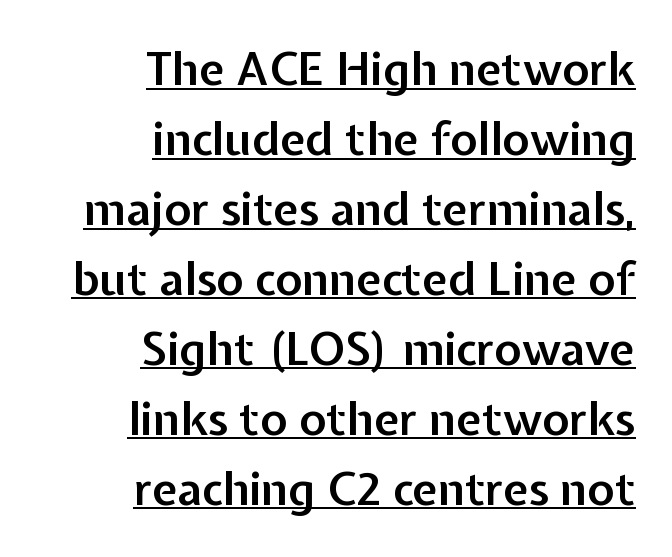
{"serif": "no", "italic": "no", "bold": "semi", "weight": "semibold", "width": "normal", "stroke_contrast": "low", "x_height": "medium", "monospaced": "no", "underline": "yes", "align": "right", "line_spacing": "normal", "line_spacing_ratio": 1.52, "letter_spacing": "normal", "letter_spacing_em": 0.0, "glyph_px": 46}
